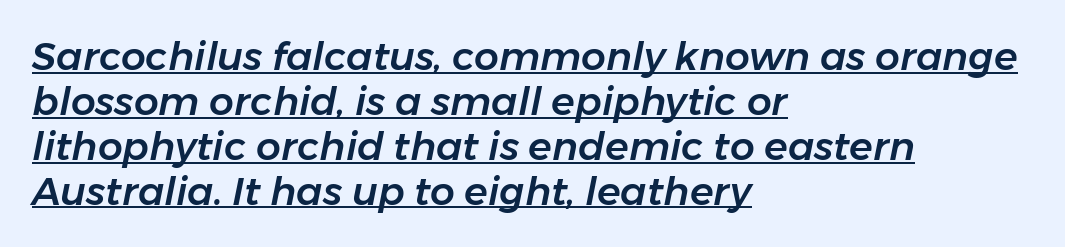
The image shows 39 px text type, italic (leaning right); set left-aligned, tight line spacing (1.15x), normal letter spacing, underlined; low stroke contrast and a medium x-height.
